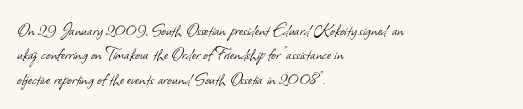
Q: Is the text bold? A: No.
Q: Is the text underlined? A: No.
Q: How is the paragraph aligned? A: Left-aligned.
Q: Is the spacing between letters normal or unusually wide? A: Normal.
